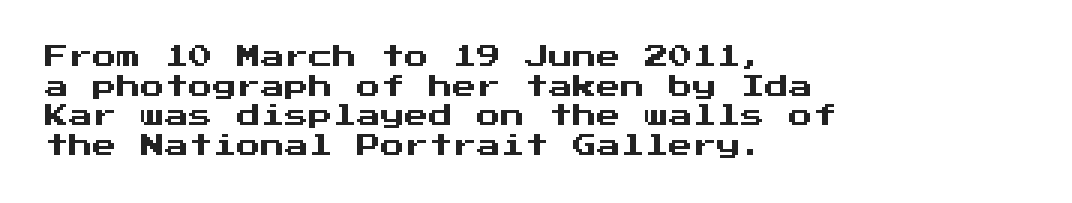
The image shows 24 px text type, upright; set left-aligned, line spacing 1.23x, normal letter spacing, not underlined.
